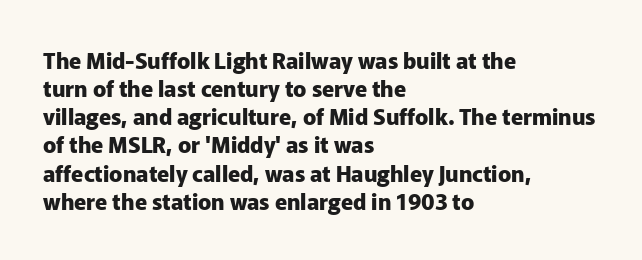
The passage is arranged the way most books set body copy — flush left. No word sits above an underline. Nobody touched the tracking dial on this one. Stroke thickness is high; the sample reads as a true bold.
